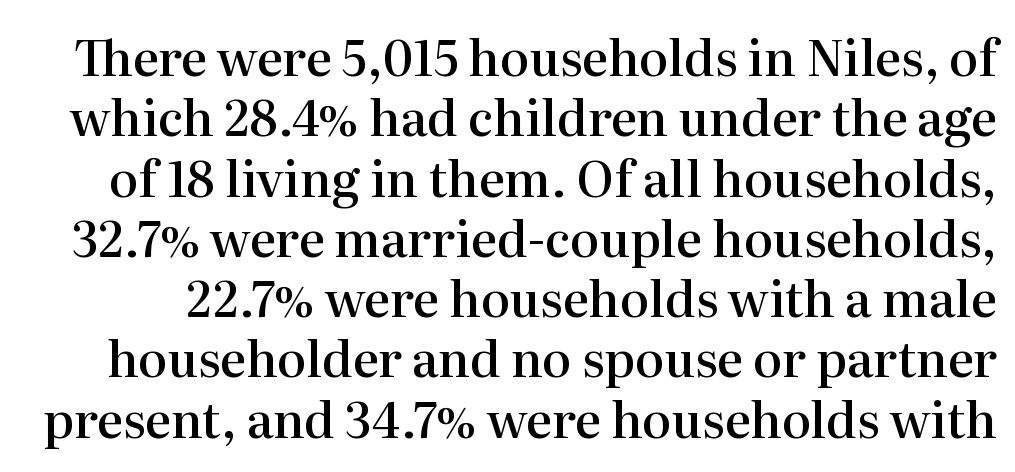
{"serif": "yes", "italic": "no", "bold": "semi", "weight": "semibold", "width": "normal", "stroke_contrast": "high", "x_height": "medium", "monospaced": "no", "underline": "no", "line_spacing_ratio": 1.23, "letter_spacing": "normal", "letter_spacing_em": 0.0, "glyph_px": 49}
